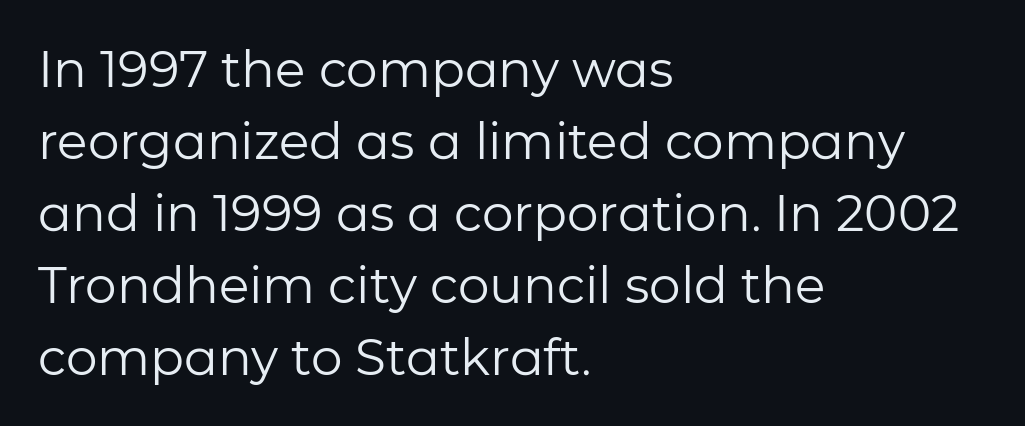
{"serif": "no", "italic": "no", "bold": "no", "weight": "regular", "width": "normal", "stroke_contrast": "low", "x_height": "medium", "monospaced": "no", "underline": "no", "align": "left", "line_spacing": "normal", "line_spacing_ratio": 1.44, "letter_spacing": "normal", "letter_spacing_em": 0.0, "glyph_px": 50}
